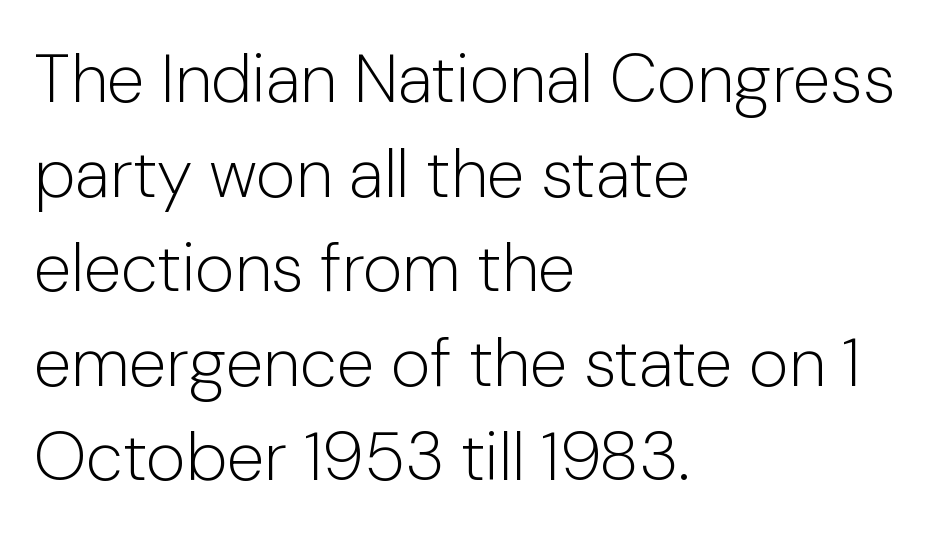
The text block is weighted toward the left margin, trailing off unevenly rightward. You could call the tracking neutral — neither tight nor loose. Characters remain perfectly vertical along every line. Evenly set lines give the paragraph a standard silhouette. This sample uses a sans-serif face. Type without underlining.
